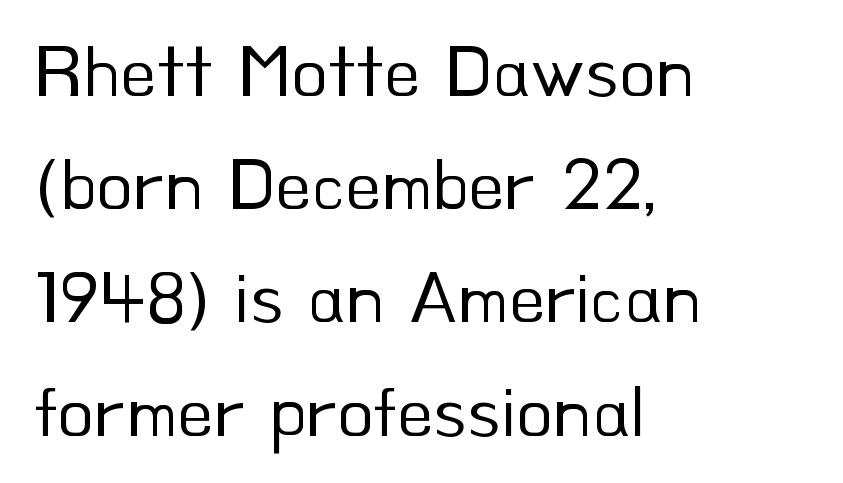
{"serif": "no", "italic": "no", "bold": "no", "weight": "regular", "width": "normal", "stroke_contrast": "low", "x_height": "small", "monospaced": "no", "underline": "no", "align": "left", "line_spacing": "normal", "line_spacing_ratio": 1.51, "letter_spacing": "normal", "letter_spacing_em": 0.0, "glyph_px": 75}
